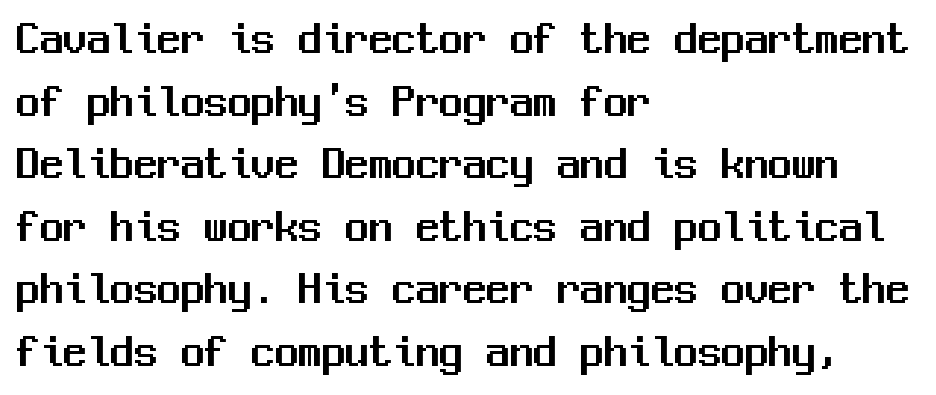
Lines of text with bare space underneath. In terms of posture, this sample is upright. The passage shown is typed in a monospace face where columns stay perfectly aligned. The typeface chosen for these lines omits serifs. Does the copy run flush right? No — it runs flush left.
